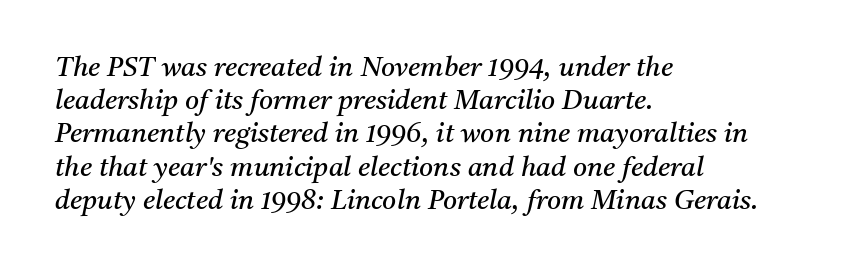
The text carries the slant typical of an italic or oblique font. Teacher's note: observe the even left margin — that is flush-left alignment. Bold? No — there's no thickening of the strokes. The foot of each line stays bare and open.
